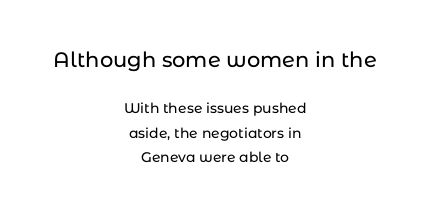
In CSS terms this would be text-align: center. You get the large type first, then a drop to smaller type. Bare-footed words on every line. Words appear dense and cohesive because spacing is normal.
